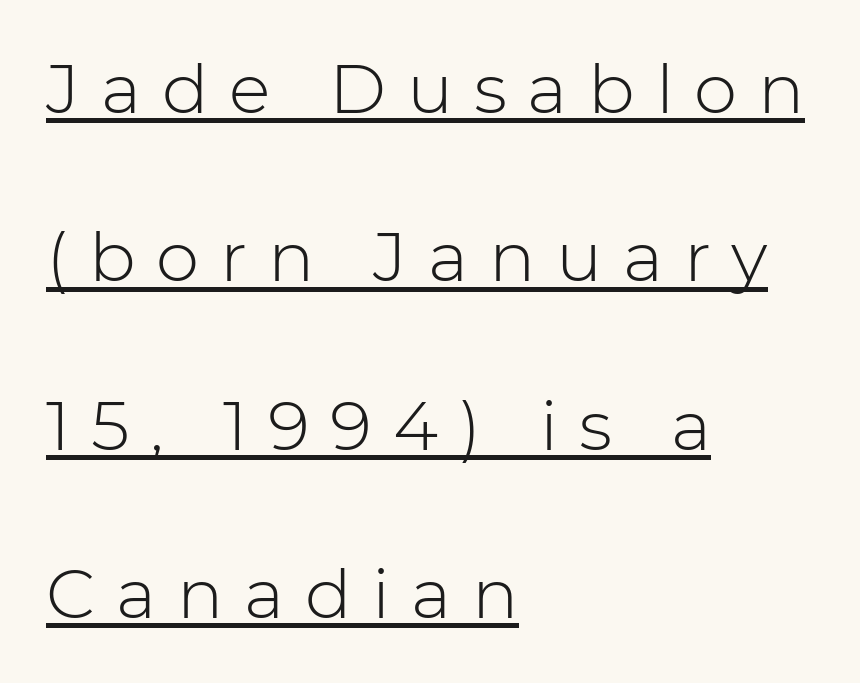
{"serif": "no", "italic": "no", "bold": "no", "weight": "light", "width": "normal", "stroke_contrast": "low", "x_height": "medium", "monospaced": "no", "underline": "yes", "align": "left", "line_spacing": "loose", "line_spacing_ratio": 2.44, "letter_spacing": "wide", "letter_spacing_em": 0.3, "glyph_px": 69}
